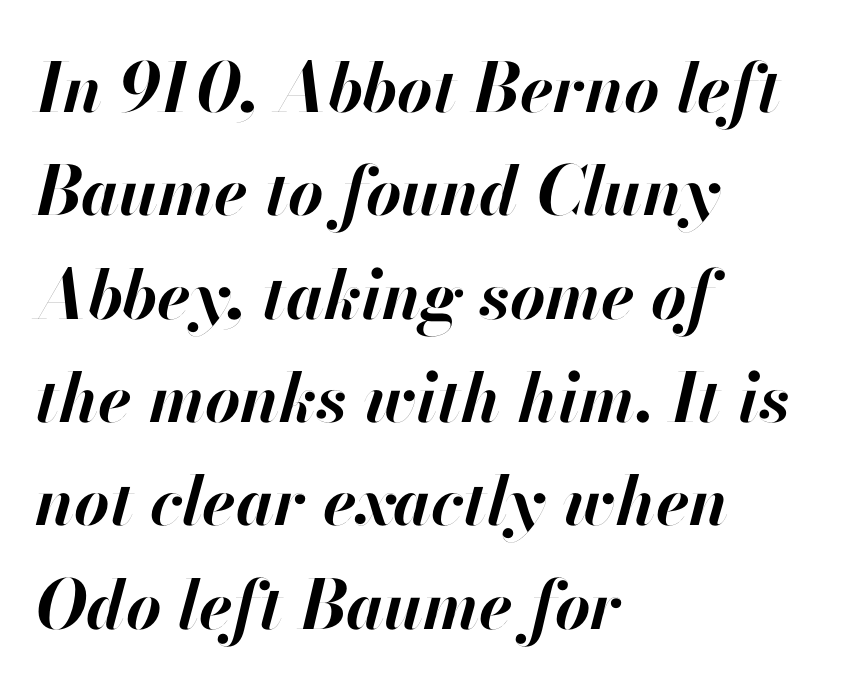
{"italic": "yes", "lean": "right", "slant_degrees": 13, "bold": "yes", "weight": "bold", "width": "normal", "stroke_contrast": "high", "x_height": "small", "monospaced": "no", "underline": "no", "align": "left", "line_spacing": "normal", "line_spacing_ratio": 1.52, "letter_spacing": "normal", "letter_spacing_em": 0.0, "glyph_px": 68}
